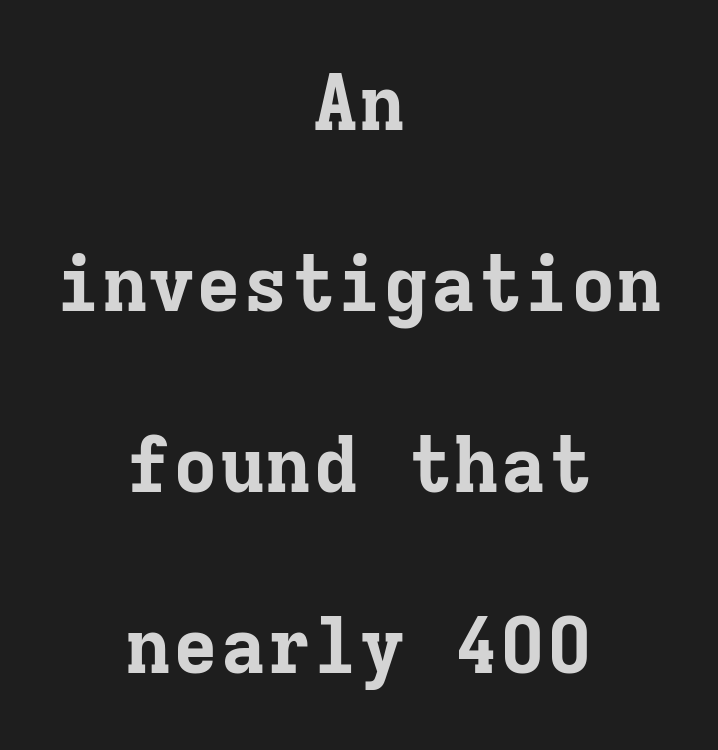
The image shows 78 px bold serif type, upright, monospaced; set centered, loose line spacing (2.32x), normal letter spacing, not underlined; low stroke contrast and a medium x-height.
